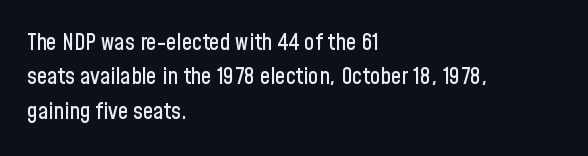
The image shows 23 px text type, upright; set left-aligned, normal line spacing (1.49x), normal letter spacing, not underlined.
